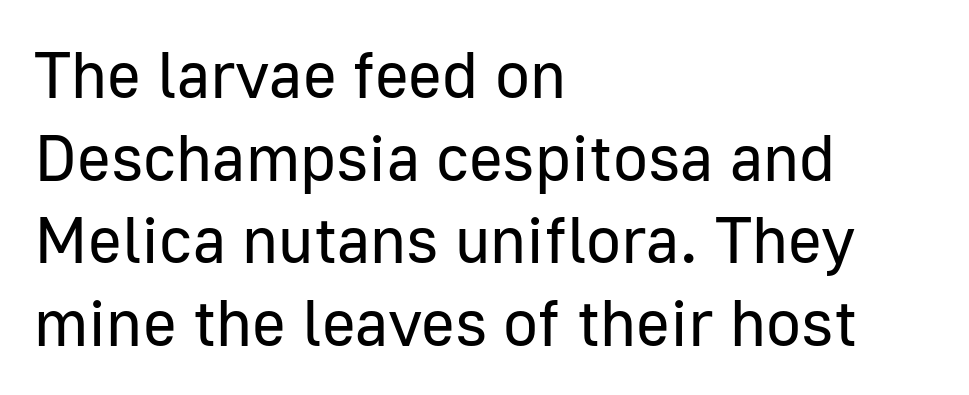
Q: Is the text bold? A: No.
Q: Is the text italic (slanted)? A: No, it is upright.
Q: Is the typeface a serif or a sans-serif typeface? A: Sans-serif.
Q: Is the text underlined? A: No.
Q: How is the paragraph aligned? A: Left-aligned.
Q: Is the spacing between letters normal or unusually wide? A: Normal.
Q: Is the spacing between lines tight, normal or loose? A: Normal.
Q: Width (condensed, normal, or wide)? A: Normal.
Q: Stroke contrast? A: Low.
Q: x-height? A: Medium.
Q: Monospaced? A: No.
